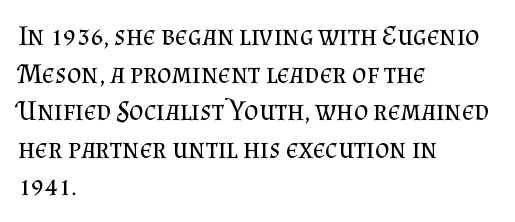
The block of text has a typical density, with ordinary space between rows. Quick note: not italic, upright. Caption: standard tracking, unaltered. This sample has the flowing, uneven cadence of proportional lettering.
